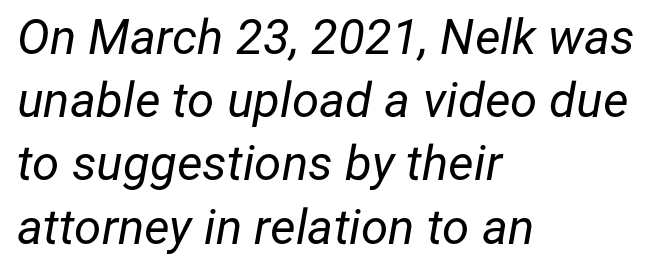
{"italic": "yes", "lean": "right", "slant_degrees": 12, "bold": "no", "weight": "regular", "width": "normal", "stroke_contrast": "low", "x_height": "medium", "monospaced": "no", "underline": "no", "align": "left", "line_spacing": "normal", "line_spacing_ratio": 1.29, "letter_spacing": "normal", "letter_spacing_em": 0.0, "glyph_px": 49}
